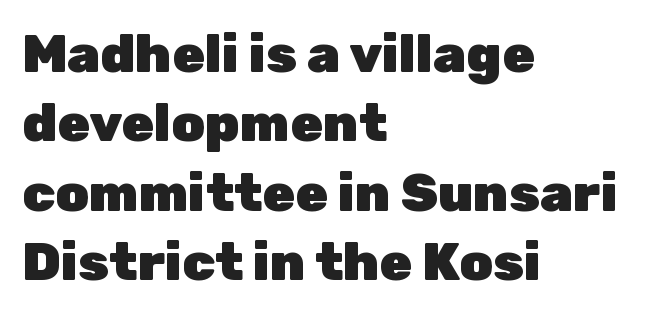
Q: Is the text bold? A: Yes.
Q: Is the text italic (slanted)? A: No, it is upright.
Q: Is the typeface a serif or a sans-serif typeface? A: Sans-serif.
Q: Is the text underlined? A: No.
Q: How is the paragraph aligned? A: Left-aligned.
Q: Is the spacing between letters normal or unusually wide? A: Normal.
Q: Is the spacing between lines tight, normal or loose? A: Normal.
Q: Width (condensed, normal, or wide)? A: Normal.
Q: Stroke contrast? A: Low.
Q: x-height? A: Medium.
Q: Monospaced? A: No.
